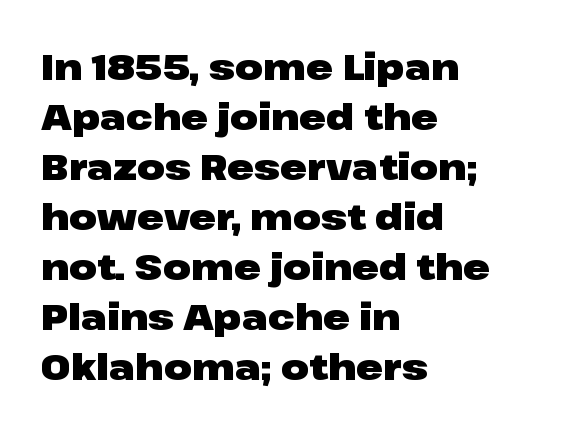
Q: Is the text bold? A: Yes.
Q: Is the text italic (slanted)? A: No, it is upright.
Q: Is the typeface a serif or a sans-serif typeface? A: Sans-serif.
Q: Is the text underlined? A: No.
Q: How is the paragraph aligned? A: Left-aligned.
Q: Is the spacing between letters normal or unusually wide? A: Normal.
Q: Is the spacing between lines tight, normal or loose? A: Normal.
Q: Width (condensed, normal, or wide)? A: Wide.
Q: Stroke contrast? A: Low.
Q: x-height? A: Medium.
Q: Monospaced? A: No.
